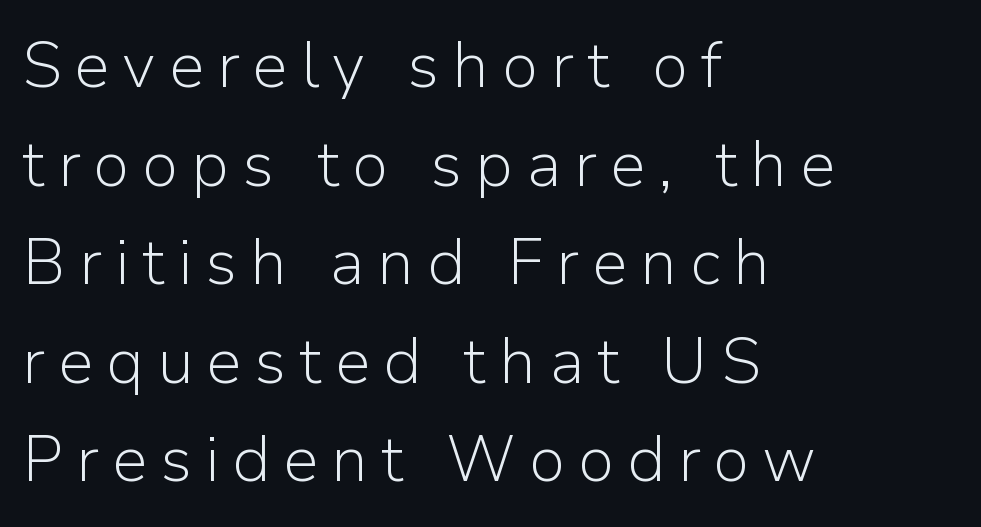
{"serif": "no", "italic": "no", "bold": "no", "weight": "light", "width": "normal", "stroke_contrast": "low", "x_height": "medium", "monospaced": "no", "underline": "no", "align": "left", "line_spacing": "normal", "line_spacing_ratio": 1.54, "letter_spacing": "wide", "letter_spacing_em": 0.2, "glyph_px": 64}
